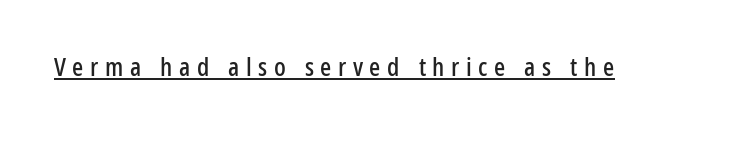
Honestly, the underline is the first thing you notice here. There is plenty of visible air inserted between adjacent glyphs. The font's upright variant was chosen for this text.
